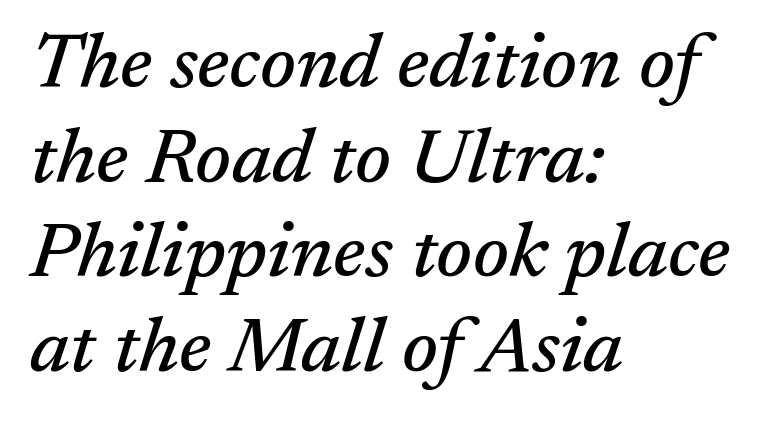
{"serif": "yes", "italic": "yes", "lean": "right", "slant_degrees": 17, "width": "normal", "stroke_contrast": "medium", "x_height": "medium", "monospaced": "no", "underline": "no", "align": "left", "line_spacing_ratio": 1.23, "letter_spacing": "normal", "letter_spacing_em": 0.0, "glyph_px": 77}
